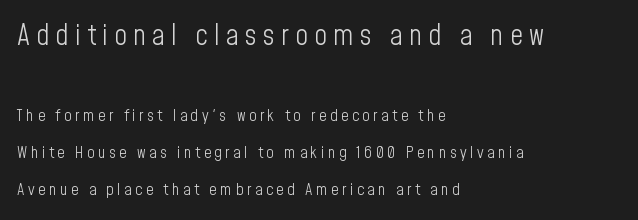
Visually, the top section dominates because its glyphs are scaled up. The typesetter chose a ragged-right arrangement here. Honestly, the rows look like they've been pulled way apart. Check under the words: just untouched page.
